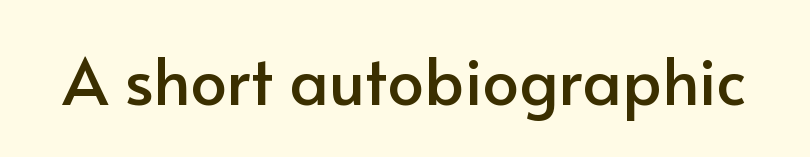
Serif or sans? Sans — the stroke terminals are bare. Think of a printed novel: that variable character pitch is what you see here. The specimen reads as upright at a glance. Does extra space separate the letters? No, they use regular spacing. Anything drawn beneath the words? Only blank space.
